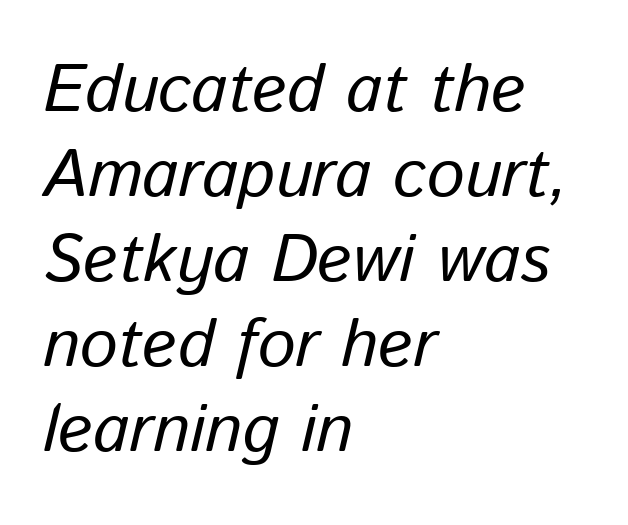
The image shows 67 px regular-weight type, italic (leaning right); set left-aligned, normal line spacing (1.27x), normal letter spacing, not underlined; low stroke contrast and a medium x-height.
